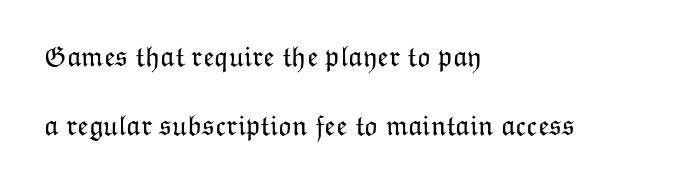
Q: Is the text bold? A: No.
Q: Is the text italic (slanted)? A: No, it is upright.
Q: Is the text underlined? A: No.
Q: How is the paragraph aligned? A: Left-aligned.
Q: Is the spacing between letters normal or unusually wide? A: Normal.
Q: Is the spacing between lines tight, normal or loose? A: Loose.
Q: Width (condensed, normal, or wide)? A: Normal.
Q: Stroke contrast? A: Low.
Q: x-height? A: Medium.
Q: Monospaced? A: No.
